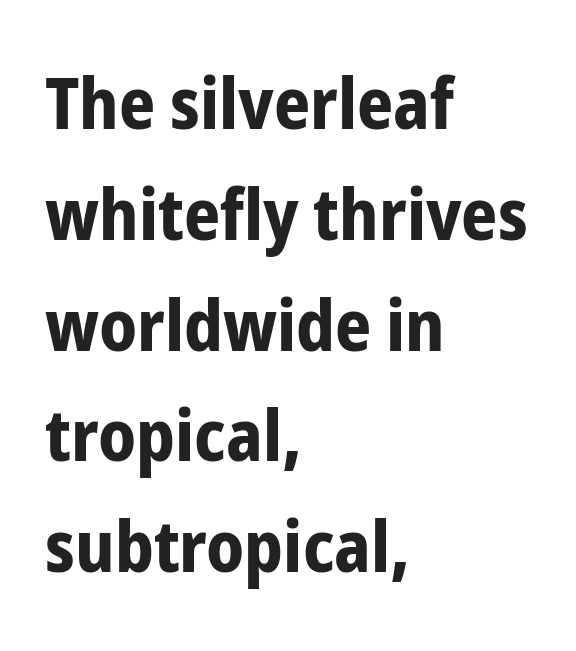
{"serif": "no", "italic": "no", "bold": "yes", "weight": "bold", "width": "condensed", "stroke_contrast": "low", "x_height": "medium", "monospaced": "no", "underline": "no", "align": "left", "line_spacing": "normal", "line_spacing_ratio": 1.56, "letter_spacing": "normal", "letter_spacing_em": 0.0, "glyph_px": 71}
